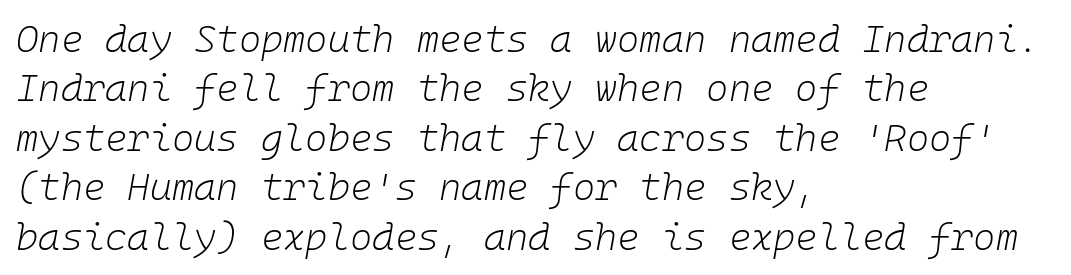
{"italic": "yes", "lean": "right", "slant_degrees": 10, "bold": "no", "weight": "light", "width": "normal", "stroke_contrast": "low", "x_height": "medium", "monospaced": "yes", "underline": "no", "align": "left", "line_spacing": "normal", "line_spacing_ratio": 1.3, "letter_spacing": "normal", "letter_spacing_em": 0.0, "glyph_px": 38}
